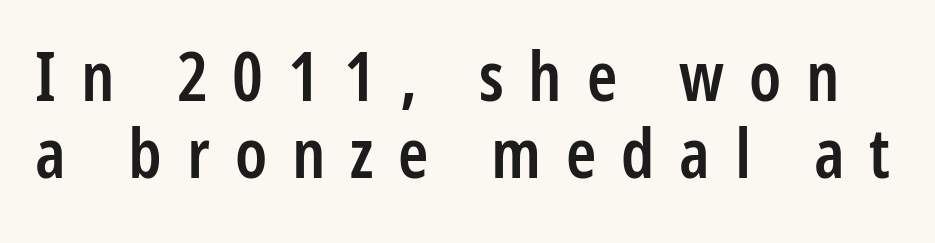
{"serif": "no", "italic": "no", "bold": "semi", "weight": "semibold", "width": "condensed", "stroke_contrast": "low", "x_height": "medium", "monospaced": "no", "underline": "no", "line_spacing": "tight", "line_spacing_ratio": 1.12, "letter_spacing": "wide", "letter_spacing_em": 0.36, "glyph_px": 69}
